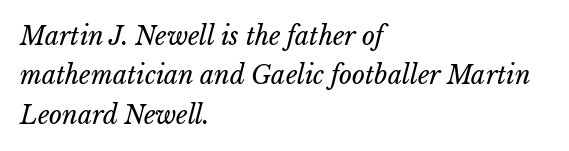
The image shows 25 px text type; set left-aligned, normal line spacing (1.58x), normal letter spacing, not underlined.
